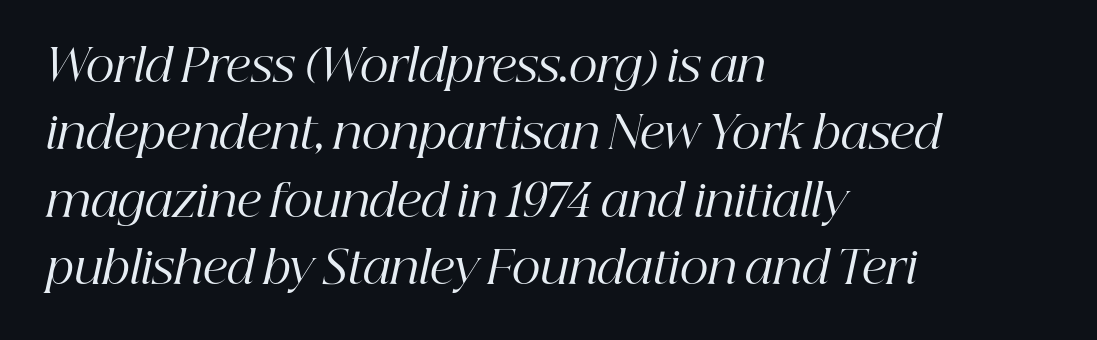
Font category for this specimen: serif. A clean baseline with only descenders dipping below it. No chunkiness to these letters — they're not bold. How are the letters spaced? Ordinarily, with no added tracking. Proportional: the letters do not fall into vertical columns. The vertical gap from one line to the next is medium.
